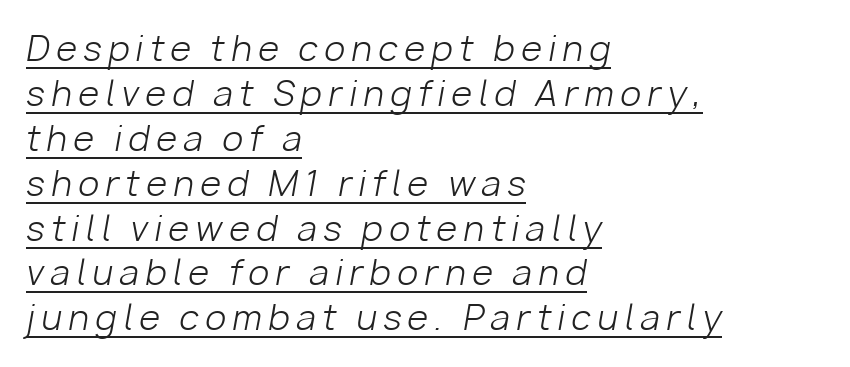
Q: Is the text bold? A: No.
Q: Is the text italic (slanted)? A: Yes, it leans right by about 10 degrees.
Q: Is the text underlined? A: Yes.
Q: How is the paragraph aligned? A: Left-aligned.
Q: Is the spacing between lines tight, normal or loose? A: Normal.
Q: Width (condensed, normal, or wide)? A: Normal.
Q: Stroke contrast? A: Low.
Q: x-height? A: Medium.
Q: Monospaced? A: No.
